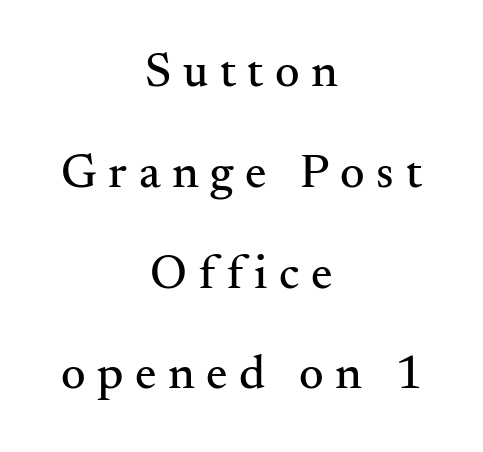
{"serif": "yes", "italic": "no", "width": "normal", "stroke_contrast": "medium", "x_height": "small", "monospaced": "no", "underline": "no", "align": "center", "line_spacing": "loose", "line_spacing_ratio": 2.1, "letter_spacing": "wide", "letter_spacing_em": 0.24, "glyph_px": 48}
